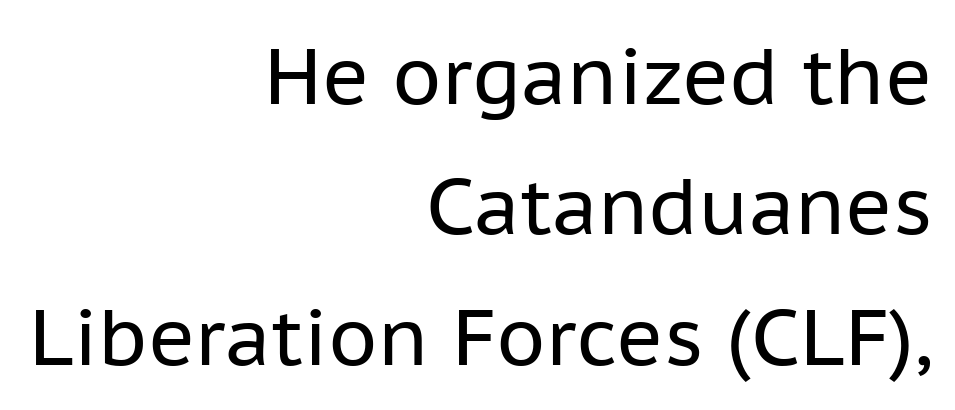
The image shows 79 px regular-weight sans-serif type, upright; set right-aligned, normal line spacing (1.65x), normal letter spacing, not underlined; low stroke contrast and a medium x-height.
